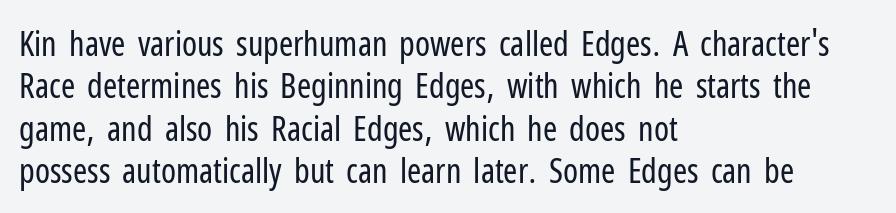
The image shows 34 px regular-weight, condensed sans-serif type, upright; set left-aligned, normal line spacing (1.25x), normal letter spacing, not underlined; low stroke contrast and a medium x-height.
